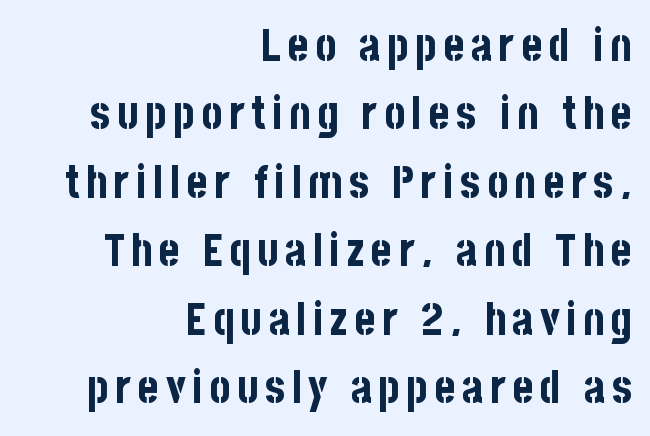
{"serif": "no", "italic": "no", "bold": "yes", "weight": "bold", "width": "condensed", "stroke_contrast": "low", "x_height": "large", "monospaced": "no", "underline": "no", "align": "right", "line_spacing": "normal", "line_spacing_ratio": 1.52, "glyph_px": 45}
